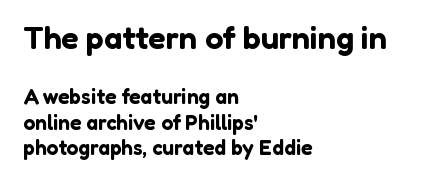
The image shows 32 px sans-serif type, upright; set left-aligned, line spacing 1.21x, normal letter spacing, not underlined; the first (top) block is 1.52x larger; low stroke contrast and a medium x-height.
